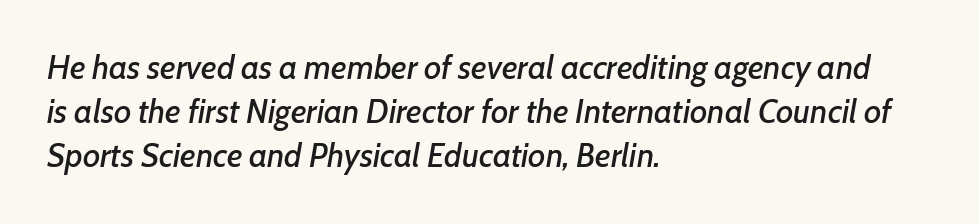
The image shows 33 px text type, italic (leaning right); set left-aligned, normal line spacing (1.34x), normal letter spacing, not underlined; low stroke contrast and a medium x-height.
